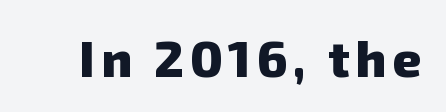
{"serif": "no", "bold": "yes", "weight": "heavy", "width": "normal", "stroke_contrast": "low", "x_height": "medium", "monospaced": "no", "underline": "no", "glyph_px": 51}
